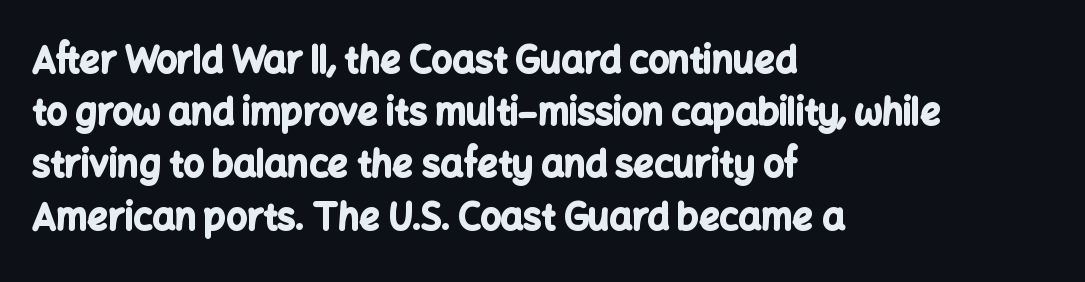
{"serif": "no", "italic": "no", "bold": "yes", "weight": "bold", "width": "normal", "stroke_contrast": "low", "x_height": "medium", "monospaced": "no", "underline": "no", "align": "left", "line_spacing": "normal", "line_spacing_ratio": 1.45, "letter_spacing": "normal", "letter_spacing_em": 0.0, "glyph_px": 36}
